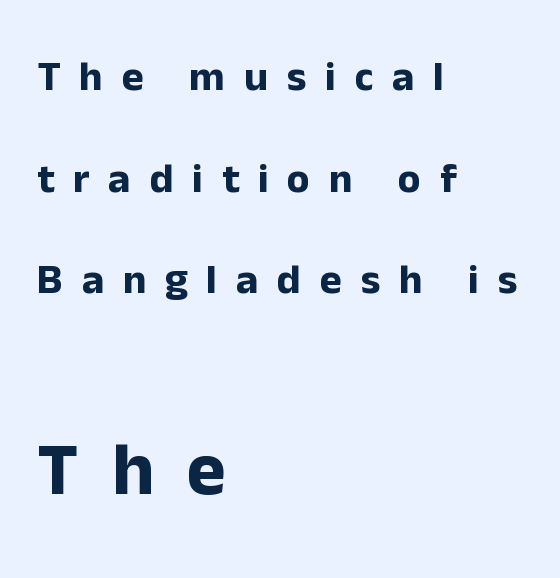
{"serif": "no", "italic": "no", "bold": "yes", "weight": "bold", "width": "normal", "stroke_contrast": "low", "x_height": "medium", "monospaced": "no", "underline": "no", "align": "left", "line_spacing": "loose", "line_spacing_ratio": 2.42, "letter_spacing": "wide", "letter_spacing_em": 0.45, "larger_block": "second", "size_ratio": 1.76, "glyph_px": 74}
